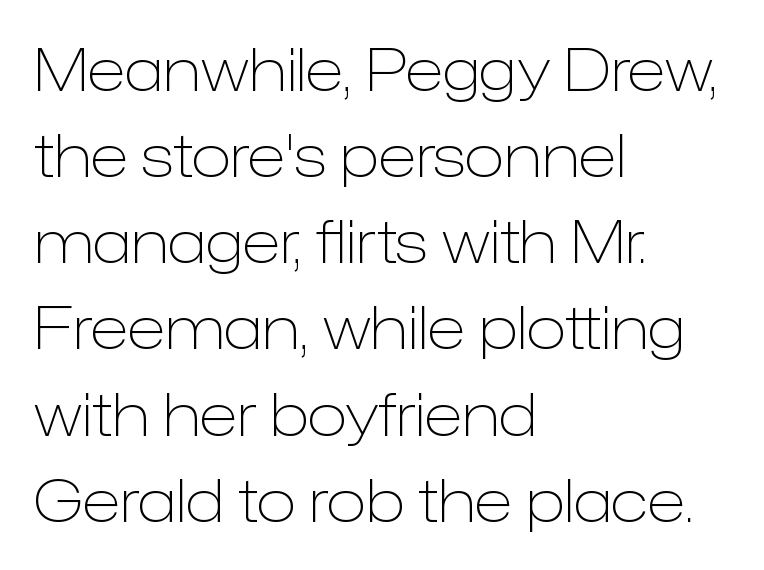
{"serif": "no", "italic": "no", "bold": "no", "weight": "light", "width": "normal", "stroke_contrast": "low", "x_height": "medium", "monospaced": "no", "underline": "no", "align": "left", "line_spacing": "normal", "line_spacing_ratio": 1.46, "letter_spacing": "normal", "letter_spacing_em": 0.0, "glyph_px": 59}
